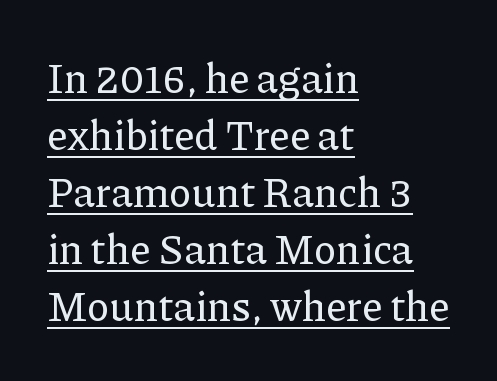
Q: Is the text italic (slanted)? A: No, it is upright.
Q: Is the typeface a serif or a sans-serif typeface? A: Serif.
Q: Is the text underlined? A: Yes.
Q: How is the paragraph aligned? A: Left-aligned.
Q: Is the spacing between letters normal or unusually wide? A: Normal.
Q: Is the spacing between lines tight, normal or loose? A: Normal.
Q: Width (condensed, normal, or wide)? A: Normal.
Q: Stroke contrast? A: Low.
Q: x-height? A: Medium.
Q: Monospaced? A: No.
